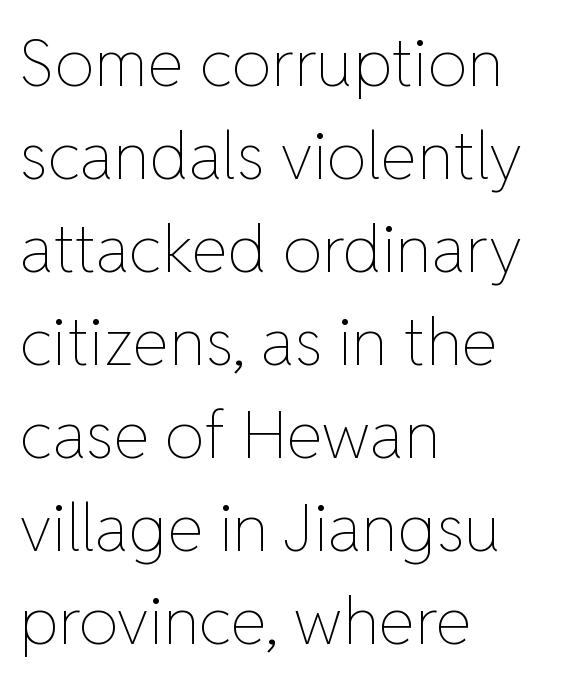
{"italic": "no", "bold": "no", "weight": "thin", "width": "normal", "stroke_contrast": "low", "x_height": "medium", "monospaced": "no", "underline": "no", "align": "left", "line_spacing": "normal", "line_spacing_ratio": 1.41, "letter_spacing": "normal", "letter_spacing_em": 0.0, "glyph_px": 66}
